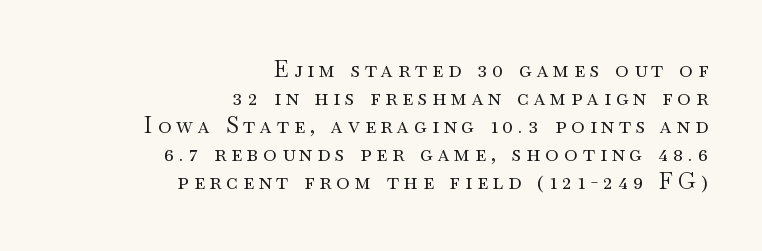
Q: Is the text bold? A: No.
Q: Is the text italic (slanted)? A: No, it is upright.
Q: Is the text underlined? A: No.
Q: How is the paragraph aligned? A: Right-aligned.
Q: Is the spacing between letters normal or unusually wide? A: Unusually wide.
